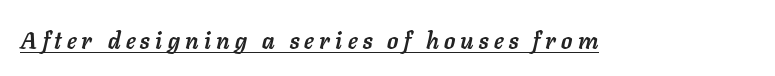
{"italic": "yes", "lean": "right", "slant_degrees": 11, "bold": "yes", "underline": "yes", "letter_spacing": "wide", "letter_spacing_em": 0.23, "glyph_px": 23}
